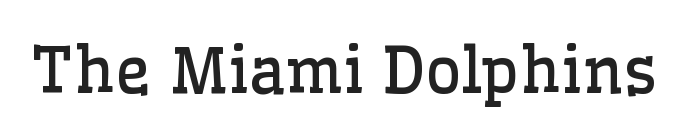
Posture: upright roman. Regarding serifs, this sample has them. The words here are not underlined. Here the glyphs are tracked normally, forming tight word shapes. Is this a fixed-width face? No — the glyphs have proportional, varying widths.
